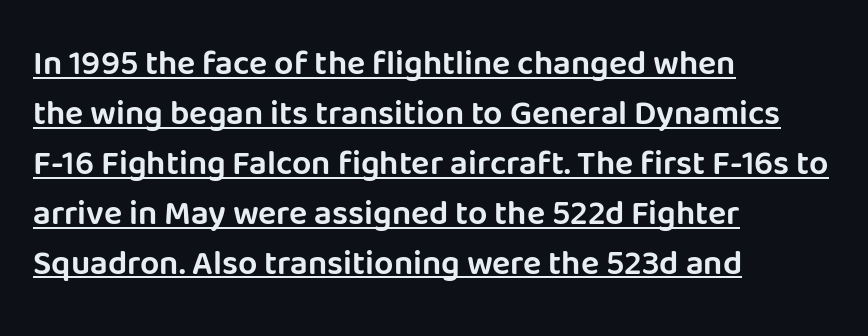
Q: Is the text italic (slanted)? A: No, it is upright.
Q: Is the typeface a serif or a sans-serif typeface? A: Sans-serif.
Q: Is the text underlined? A: Yes.
Q: How is the paragraph aligned? A: Left-aligned.
Q: Is the spacing between letters normal or unusually wide? A: Normal.
Q: Is the spacing between lines tight, normal or loose? A: Normal.
Q: Width (condensed, normal, or wide)? A: Normal.
Q: Stroke contrast? A: Low.
Q: x-height? A: Large.
Q: Monospaced? A: No.
